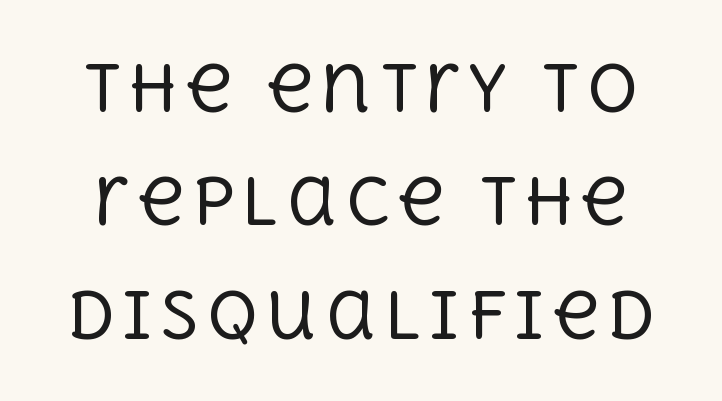
This is roman type, the default non-slanted kind. Are there feet on the stems? There are — it's a serif. The letters advance in unequal steps, a hallmark of proportional type. Bare-footed words on every line. The typesetting does not lean heavy: it is not bold.
